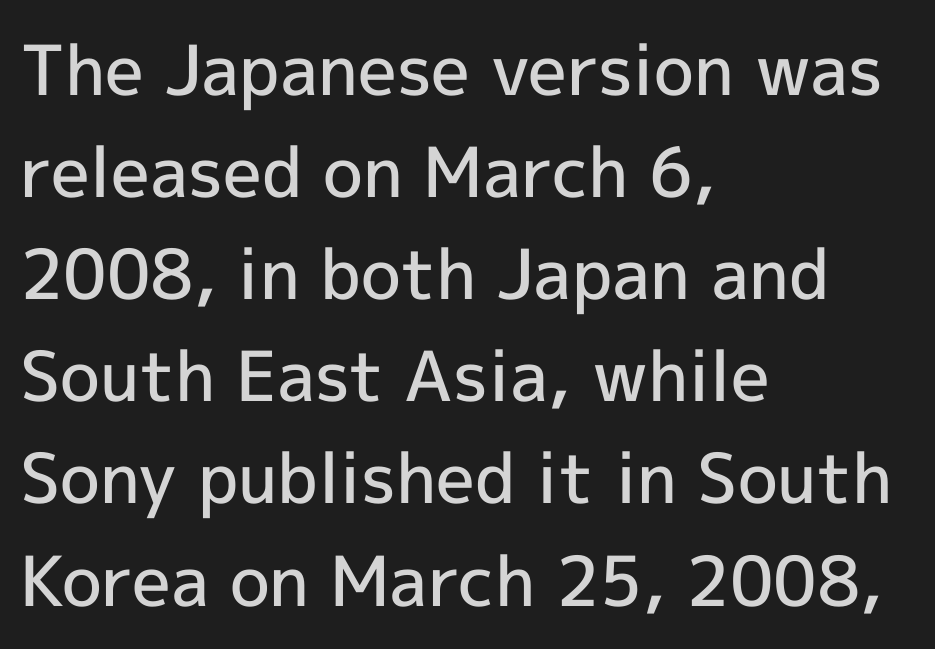
{"serif": "no", "italic": "no", "bold": "semi", "weight": "semibold", "width": "normal", "x_height": "medium", "monospaced": "no", "underline": "no", "align": "left", "line_spacing": "normal", "line_spacing_ratio": 1.48, "letter_spacing": "normal", "letter_spacing_em": 0.0, "glyph_px": 69}
